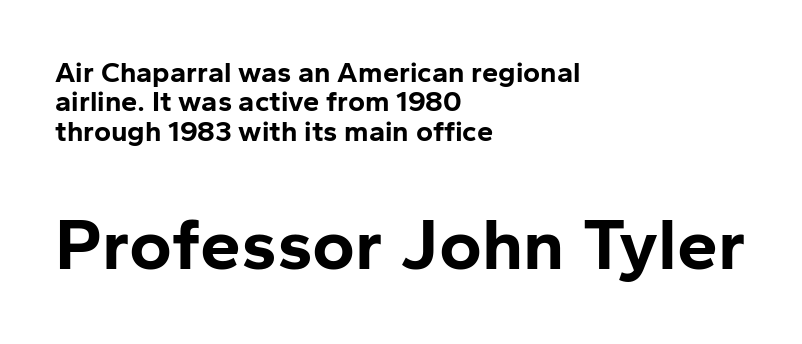
The image shows 73 px bold sans-serif type, upright; set left-aligned, tight line spacing (1.01x), normal letter spacing, not underlined; the second (bottom) block is 2.52x larger; low stroke contrast and a medium x-height.
